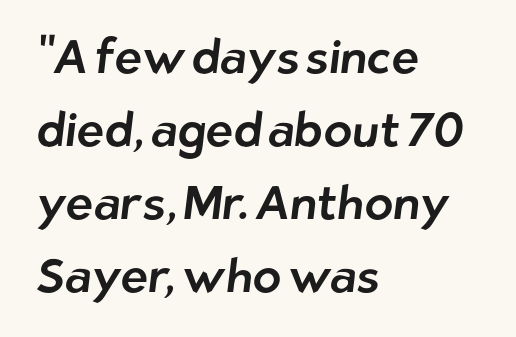
Descender tails drop into unmarked territory. How are the letters spaced? Ordinarily, with no added tracking. If you measured baseline to baseline, you'd find a middling distance. This is sans-serif lettering, the kind often seen on screens and signage. This sample has the flowing, uneven cadence of proportional lettering.
